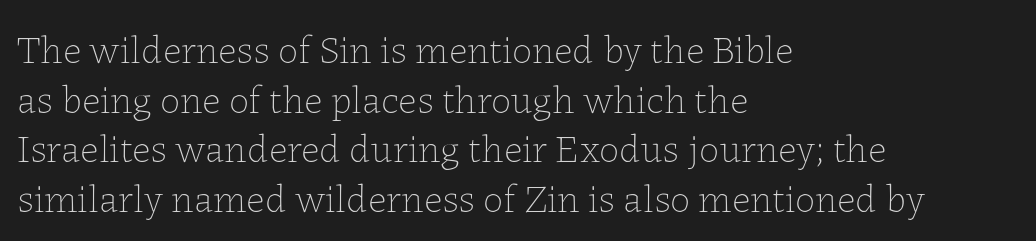
{"italic": "no", "bold": "no", "weight": "thin", "width": "normal", "stroke_contrast": "low", "x_height": "medium", "monospaced": "no", "underline": "no", "align": "left", "line_spacing_ratio": 1.24, "letter_spacing": "normal", "letter_spacing_em": 0.0, "glyph_px": 40}
